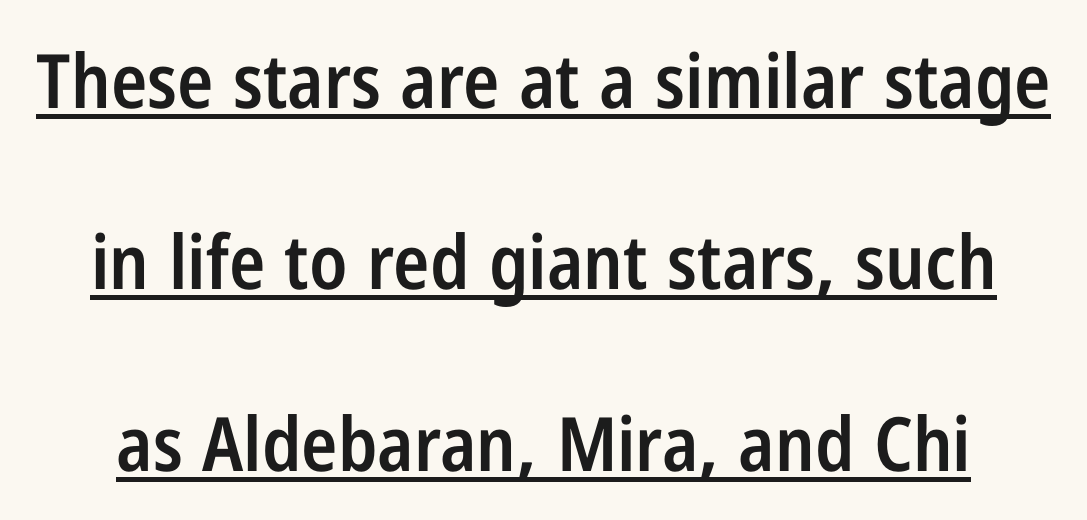
As a designer I'd log this as weight 600, semibold. Looks like someone drew a line under every word here. Are there feet on the stems? There aren't — it's a sans. The letters advance in unequal steps, a hallmark of proportional type. Is there any slant? The stems are plumb.
